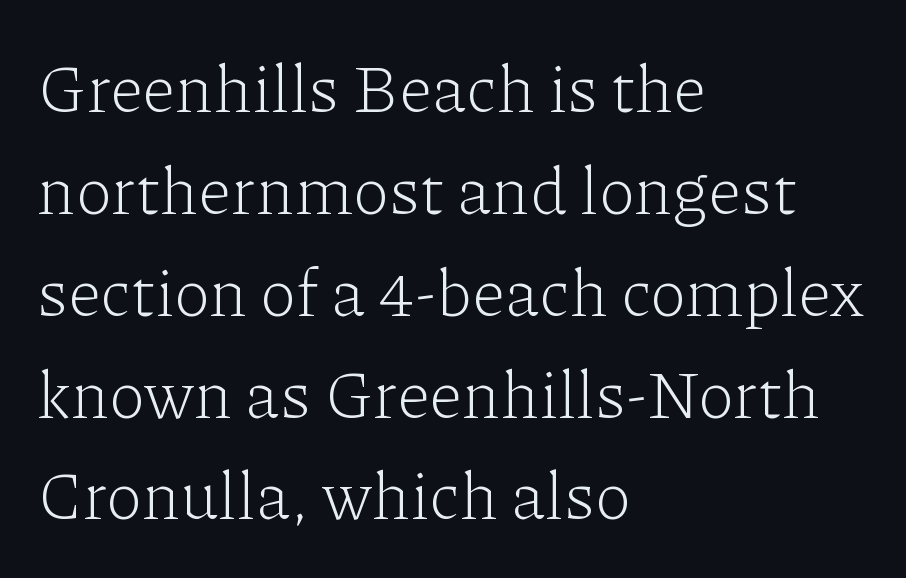
Q: Is the text bold? A: No.
Q: Is the text italic (slanted)? A: No, it is upright.
Q: Is the typeface a serif or a sans-serif typeface? A: Serif.
Q: Is the text underlined? A: No.
Q: How is the paragraph aligned? A: Left-aligned.
Q: Is the spacing between letters normal or unusually wide? A: Normal.
Q: Is the spacing between lines tight, normal or loose? A: Normal.
Q: Width (condensed, normal, or wide)? A: Normal.
Q: Stroke contrast? A: Low.
Q: x-height? A: Medium.
Q: Monospaced? A: No.
